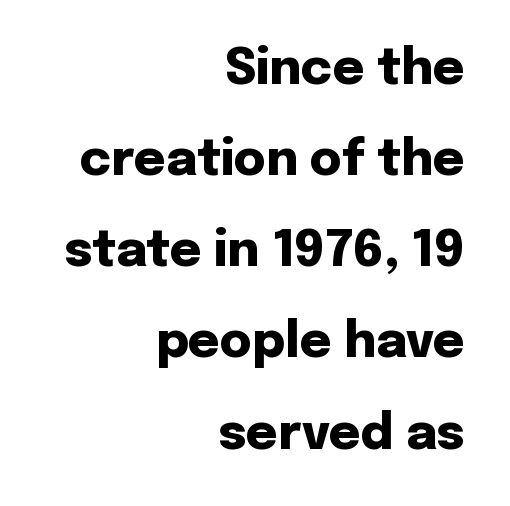
The image shows 49 px heavy sans-serif type, upright; set right-aligned, line spacing 1.86x, normal letter spacing, not underlined; low stroke contrast and a medium x-height.
